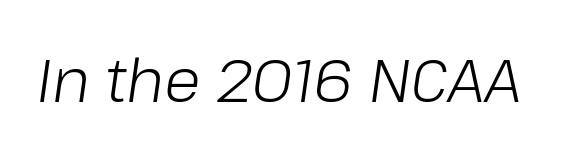
The image shows 60 px light type, italic (leaning right); set normal letter spacing, not underlined; low stroke contrast and a medium x-height.
